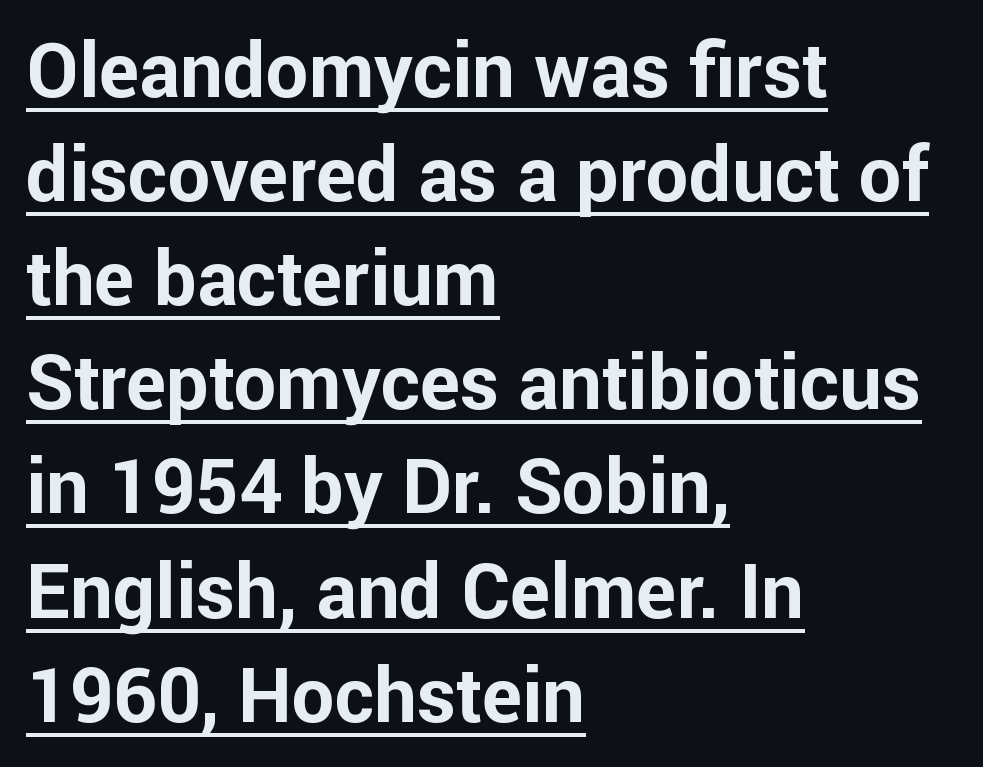
Q: Is the text bold? A: Yes.
Q: Is the text italic (slanted)? A: No, it is upright.
Q: Is the typeface a serif or a sans-serif typeface? A: Sans-serif.
Q: Is the text underlined? A: Yes.
Q: How is the paragraph aligned? A: Left-aligned.
Q: Is the spacing between letters normal or unusually wide? A: Normal.
Q: Is the spacing between lines tight, normal or loose? A: Normal.
Q: Width (condensed, normal, or wide)? A: Normal.
Q: Stroke contrast? A: Low.
Q: x-height? A: Medium.
Q: Monospaced? A: No.
